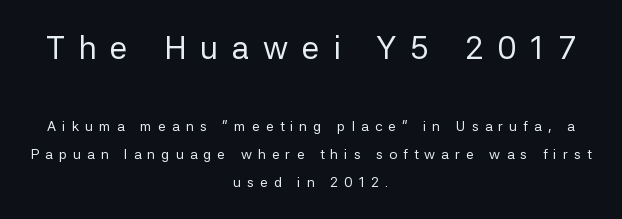
The letterforms stand isolated, each surrounded by extra space. Ascenders rise straight up at ninety degrees. No chunkiness to these letters — they're not bold. Both edges are ragged and mirror each other, which tells us the setting is centered. Which chunk is bigger? The first one — the top block dwarfs the bottom.
